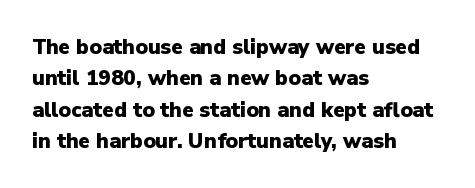
The image shows 21 px bold type, upright; set left-aligned, normal line spacing (1.49x), normal letter spacing, not underlined.
